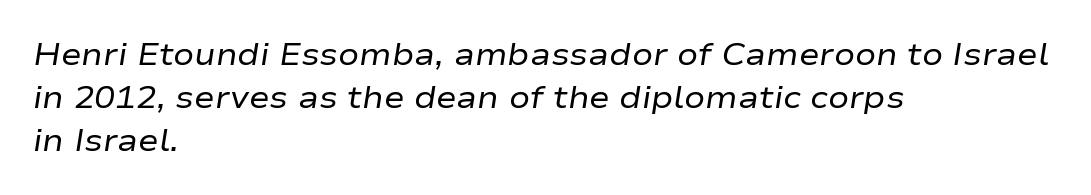
The image shows 31 px regular-weight, wide type, italic (leaning right); set left-aligned, normal line spacing (1.38x), normal letter spacing, not underlined; low stroke contrast and a medium x-height.
